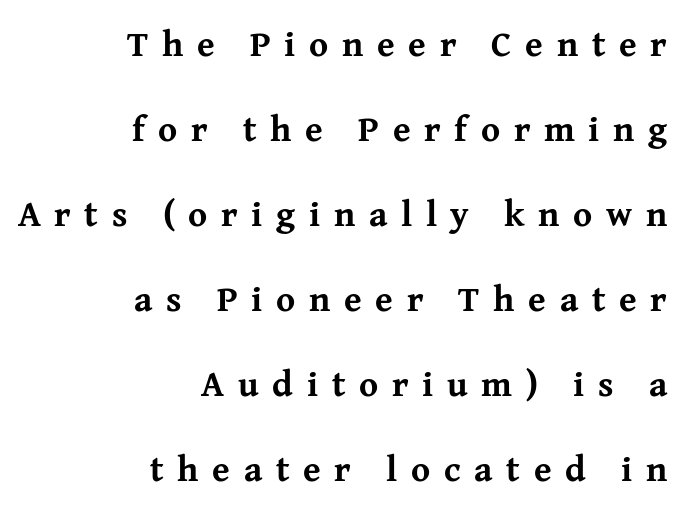
{"serif": "yes", "italic": "no", "bold": "yes", "weight": "bold", "width": "normal", "stroke_contrast": "medium", "x_height": "medium", "monospaced": "no", "underline": "no", "align": "right", "line_spacing": "loose", "line_spacing_ratio": 2.36, "letter_spacing": "wide", "letter_spacing_em": 0.38, "glyph_px": 36}
